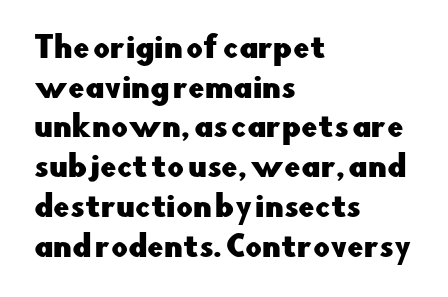
The designer left line spacing at the default. Just letters on the line, the space beneath them empty. Honestly, the letter spacing is just normal — you wouldn't notice it. Do the letters lean? They stand straight. Character widths vary here, with narrow letters taking less room than wide ones. Horizontally, the lines are justified to the leading edge only.
